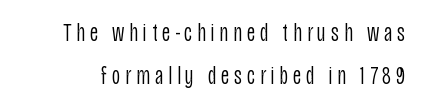
One glance says typical: line gaps are just what's usual. The font sits on the lighter half of the weight spectrum, regular included. Check the space under the baseline: it is left empty. Is there any slant? The stems are plumb.
